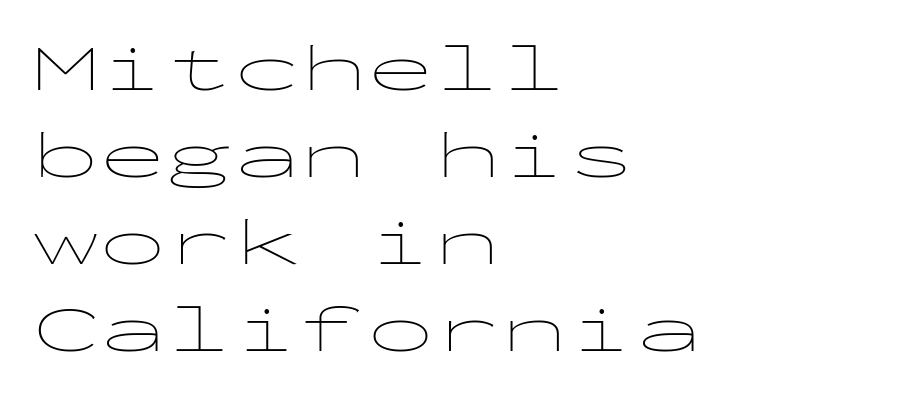
{"serif": "no", "italic": "no", "bold": "no", "weight": "thin", "width": "wide", "stroke_contrast": "low", "x_height": "medium", "monospaced": "yes", "underline": "no", "align": "left", "line_spacing": "normal", "line_spacing_ratio": 1.3, "letter_spacing": "normal", "letter_spacing_em": 0.0, "glyph_px": 67}
